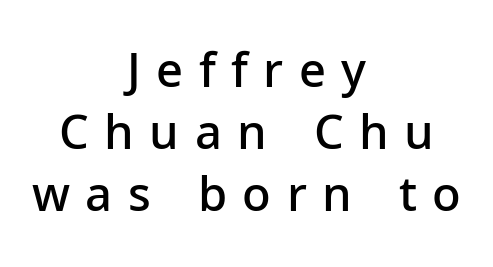
{"serif": "no", "italic": "no", "bold": "semi", "weight": "semibold", "width": "normal", "stroke_contrast": "low", "x_height": "medium", "monospaced": "no", "underline": "no", "align": "center", "line_spacing": "normal", "line_spacing_ratio": 1.32, "letter_spacing": "wide", "letter_spacing_em": 0.33, "glyph_px": 47}
